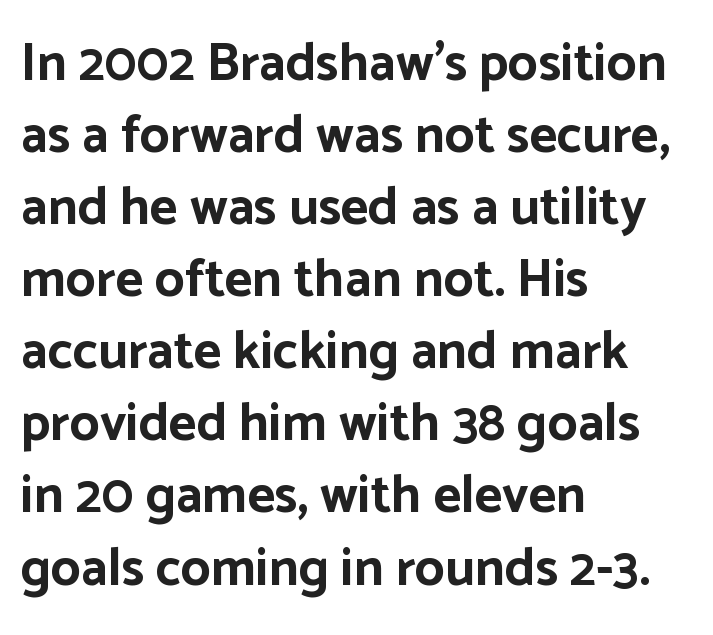
Q: Is the text bold? A: Yes.
Q: Is the text italic (slanted)? A: No, it is upright.
Q: Is the typeface a serif or a sans-serif typeface? A: Sans-serif.
Q: Is the text underlined? A: No.
Q: How is the paragraph aligned? A: Left-aligned.
Q: Is the spacing between letters normal or unusually wide? A: Normal.
Q: Is the spacing between lines tight, normal or loose? A: Normal.
Q: Width (condensed, normal, or wide)? A: Normal.
Q: Stroke contrast? A: Low.
Q: x-height? A: Medium.
Q: Monospaced? A: No.
